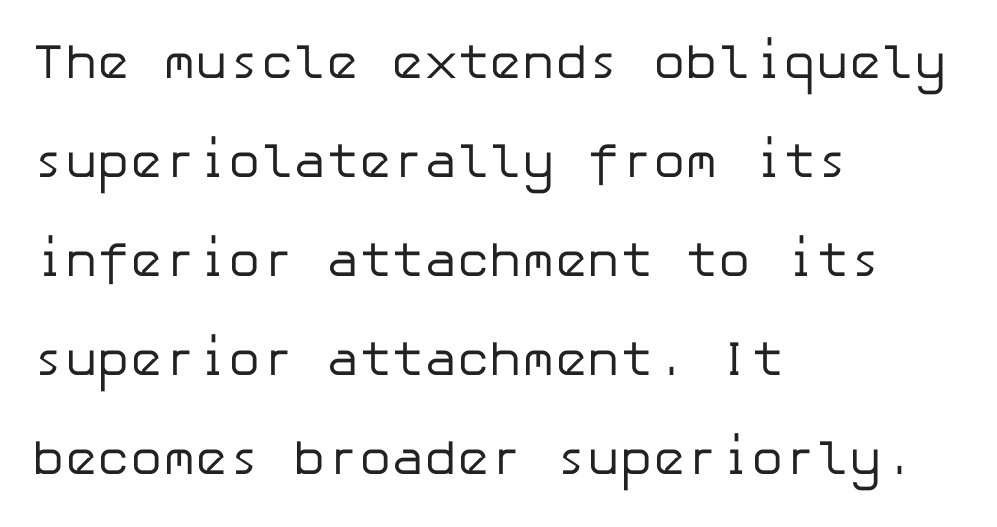
Type without underlining. The designer went with a sans here, leaving each stem footless. These lines stack with their left ends in a neat column. Is the stroke heavy? The answer is a plain regular-or-lighter. Nothing unusual about the tracking: characters are spaced as the font intends.
